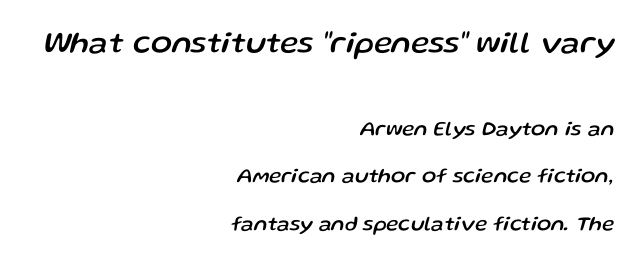
The image shows 31 px text type, italic (leaning right); set right-aligned, loose line spacing (2.26x), normal letter spacing, not underlined; the first (top) block is 1.48x larger; low stroke contrast and a medium x-height.
